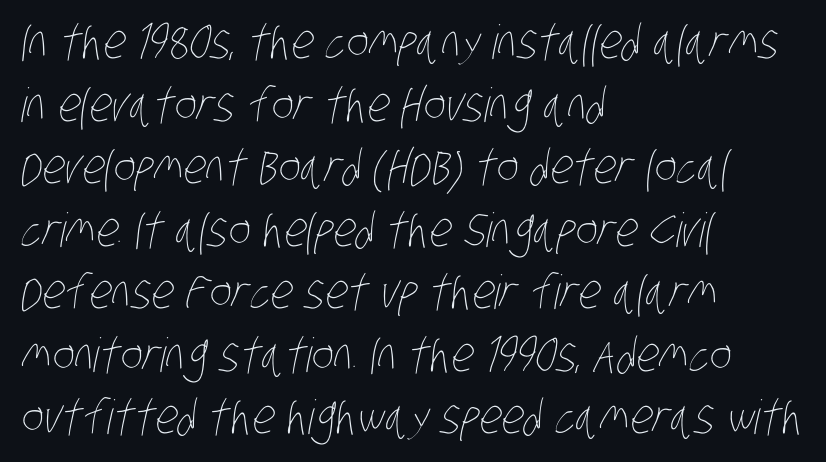
Q: Is the text bold? A: No.
Q: Is the text underlined? A: No.
Q: How is the paragraph aligned? A: Left-aligned.
Q: Is the spacing between letters normal or unusually wide? A: Normal.
Q: Is the spacing between lines tight, normal or loose? A: Normal.
Q: Width (condensed, normal, or wide)? A: Condensed.
Q: Stroke contrast? A: Low.
Q: x-height? A: Large.
Q: Monospaced? A: No.
